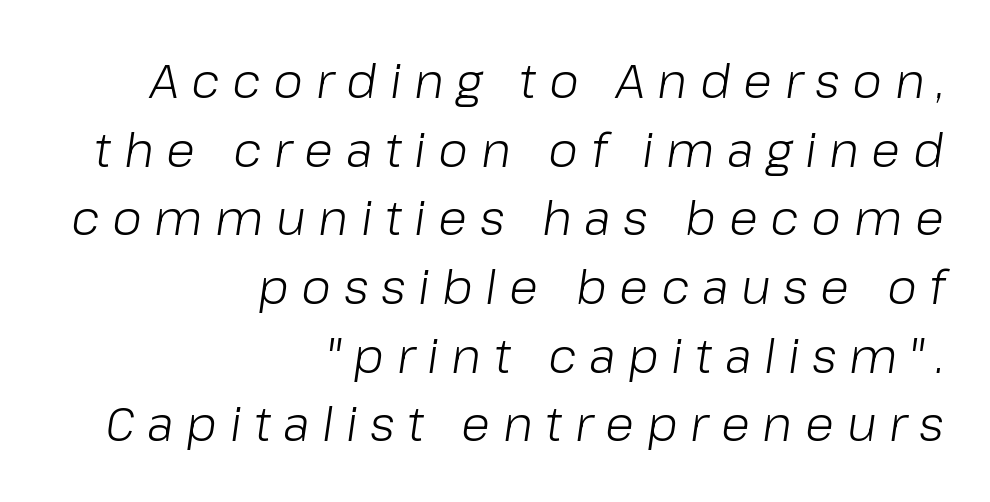
Q: Is the text bold? A: No.
Q: Is the text italic (slanted)? A: Yes, it leans right by about 8 degrees.
Q: Is the text underlined? A: No.
Q: How is the paragraph aligned? A: Right-aligned.
Q: Is the spacing between letters normal or unusually wide? A: Unusually wide.
Q: Is the spacing between lines tight, normal or loose? A: Normal.
Q: Width (condensed, normal, or wide)? A: Normal.
Q: Stroke contrast? A: Low.
Q: x-height? A: Medium.
Q: Monospaced? A: No.
